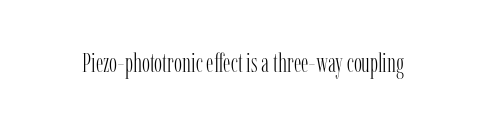
Has an underline been added? It has not. The type is set solid horizontally, with unmodified tracking. The characters are drawn with everyday or finer stroke widths. Every character sits straight up, as roman type does.
